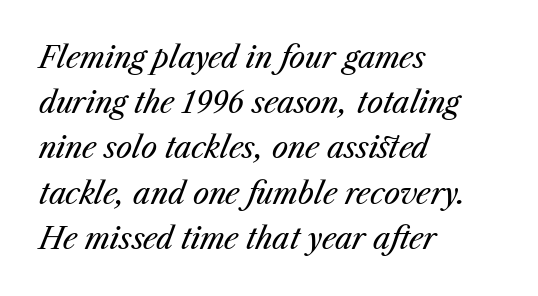
Q: Is the text bold? A: No.
Q: Is the text italic (slanted)? A: Yes, it leans right by about 23 degrees.
Q: Is the text underlined? A: No.
Q: How is the paragraph aligned? A: Left-aligned.
Q: Is the spacing between letters normal or unusually wide? A: Normal.
Q: Is the spacing between lines tight, normal or loose? A: Normal.
Q: Width (condensed, normal, or wide)? A: Normal.
Q: Stroke contrast? A: Medium.
Q: x-height? A: Medium.
Q: Monospaced? A: No.
